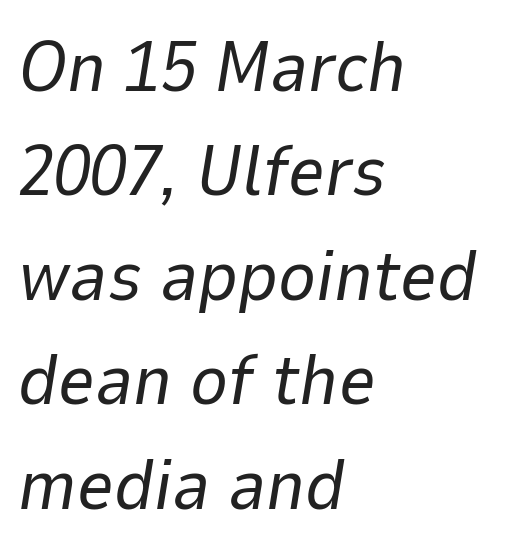
Characters follow at the spacing the type designer built in. Students, observe: this is what conventionally led text looks like. Spacing verdict: proportional, widths tailored to each character. The paragraph has a hard left edge and a soft right edge. Posture: slanted. No heavy texture on the line: the type isn't bold.
